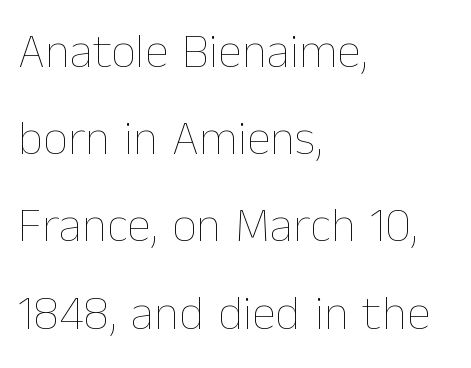
The text block is weighted toward the left margin, trailing off unevenly rightward. Style check: upright. The face used here is proportionally spaced, like ordinary book or web type. A clean baseline with only descenders dipping below it.
